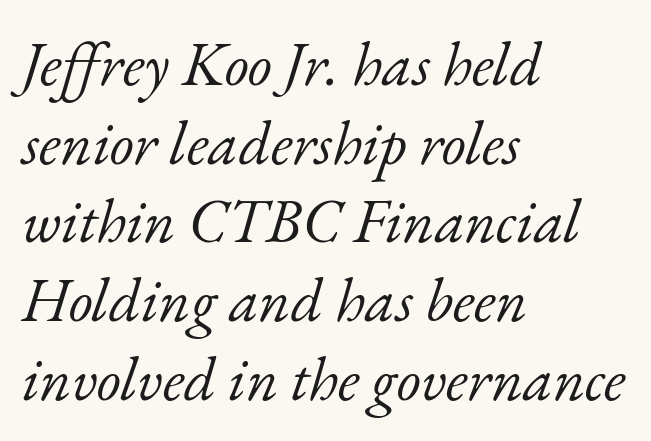
{"serif": "yes", "italic": "yes", "lean": "right", "slant_degrees": 17, "bold": "no", "weight": "light", "width": "normal", "stroke_contrast": "low", "x_height": "small", "monospaced": "no", "underline": "no", "align": "left", "line_spacing": "normal", "line_spacing_ratio": 1.27, "letter_spacing": "normal", "letter_spacing_em": 0.0, "glyph_px": 62}
